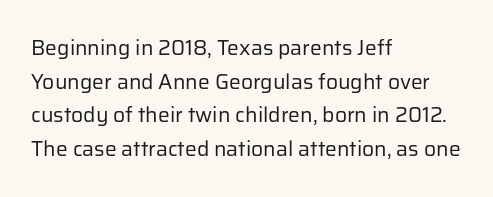
The font's upright variant was chosen for this text. Does the leading feel generous? No, just average. Letters rest on an invisible, unmarked baseline. Heft: none added — not bold. Typeset ragged right — the left edge is the straight one.
